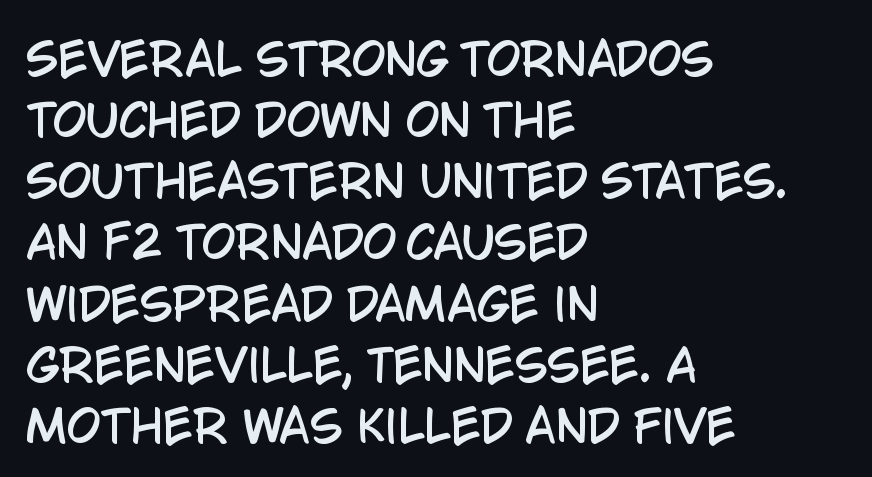
Character widths vary here, with narrow letters taking less room than wide ones. A typesetter would call this zero additional tracking. The lines in this sample share a left origin and differ only in where they stop. Classification — sans serif.
